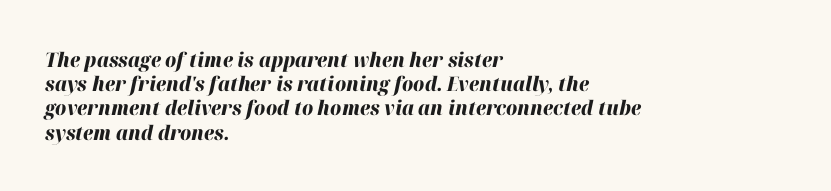
{"italic": "yes", "lean": "right", "slant_degrees": 12, "bold": "yes", "underline": "no", "align": "left", "line_spacing_ratio": 1.21, "letter_spacing": "normal", "letter_spacing_em": 0.0, "glyph_px": 20}
